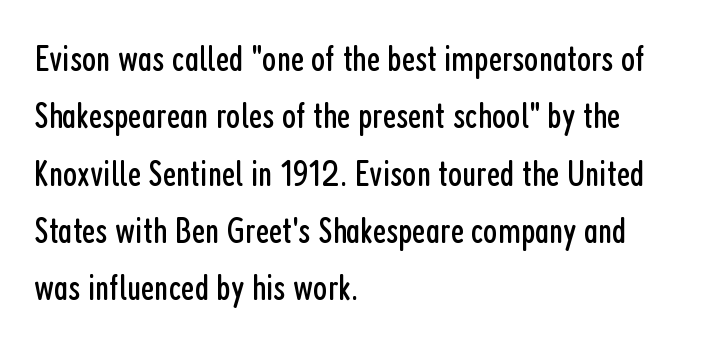
Q: Is the text bold? A: No.
Q: Is the text italic (slanted)? A: No, it is upright.
Q: Is the typeface a serif or a sans-serif typeface? A: Sans-serif.
Q: Is the text underlined? A: No.
Q: How is the paragraph aligned? A: Left-aligned.
Q: Is the spacing between letters normal or unusually wide? A: Normal.
Q: Is the spacing between lines tight, normal or loose? A: Normal.
Q: Width (condensed, normal, or wide)? A: Condensed.
Q: Stroke contrast? A: Low.
Q: x-height? A: Medium.
Q: Monospaced? A: No.
